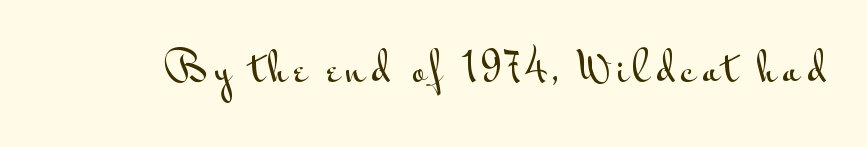
Nothing sits at the stroke ends, so this counts as sans-serif. The string is rendered with underlining switched off. Varying glyph widths throughout — classic text-font behaviour.
